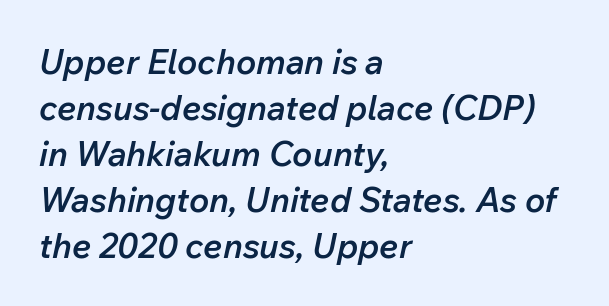
{"italic": "yes", "lean": "right", "slant_degrees": 12, "bold": "semi", "weight": "semibold", "width": "normal", "stroke_contrast": "low", "x_height": "medium", "monospaced": "no", "underline": "no", "align": "left", "line_spacing": "normal", "line_spacing_ratio": 1.35, "letter_spacing": "normal", "letter_spacing_em": 0.0, "glyph_px": 34}
